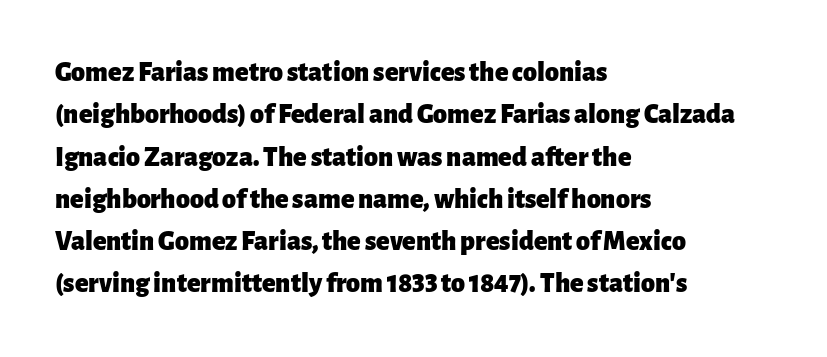
{"serif": "no", "italic": "no", "bold": "yes", "weight": "heavy", "width": "normal", "stroke_contrast": "low", "x_height": "medium", "monospaced": "no", "underline": "no", "align": "left", "line_spacing": "normal", "line_spacing_ratio": 1.51, "letter_spacing": "normal", "letter_spacing_em": 0.0, "glyph_px": 28}
